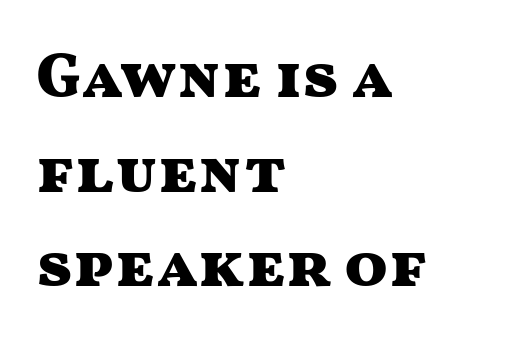
The image shows 64 px heavy, wide sans-serif type, upright; set left-aligned, normal line spacing (1.48x), normal letter spacing, not underlined; medium stroke contrast and a medium x-height.
